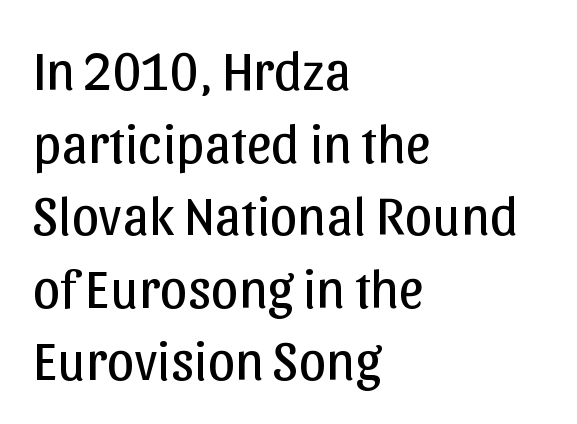
{"serif": "no", "italic": "no", "bold": "no", "weight": "regular", "width": "normal", "stroke_contrast": "low", "x_height": "medium", "monospaced": "no", "underline": "no", "align": "left", "line_spacing": "normal", "line_spacing_ratio": 1.32, "letter_spacing": "normal", "letter_spacing_em": 0.0, "glyph_px": 55}
